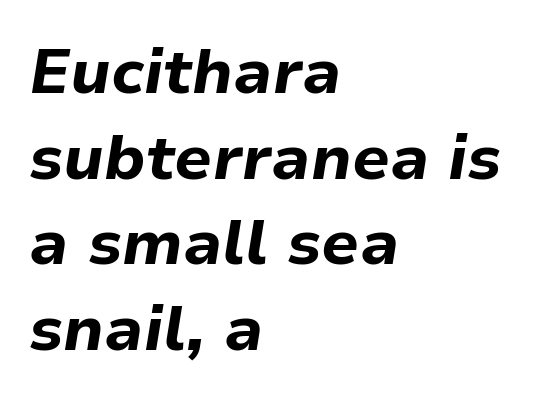
An italicized treatment has been applied to the whole sample. The space directly below the letters is spotless. Caption: multi-line text, flush left, ragged right. The designer left line spacing at the default. The rendering uses a bold face; every stroke is thick and dark.
